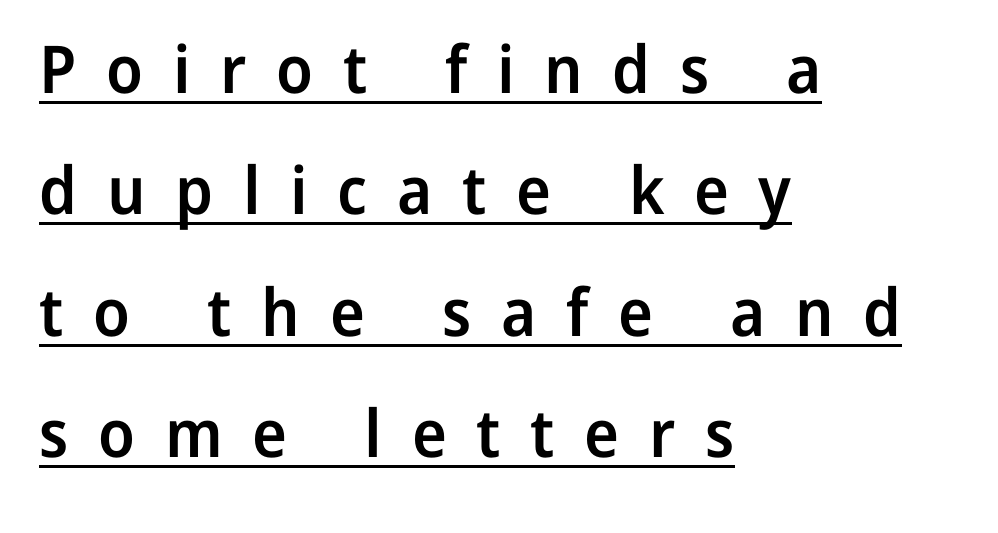
{"serif": "no", "italic": "no", "bold": "semi", "weight": "semibold", "width": "normal", "stroke_contrast": "low", "x_height": "medium", "monospaced": "no", "underline": "yes", "align": "left", "line_spacing_ratio": 1.84, "letter_spacing": "wide", "letter_spacing_em": 0.45, "glyph_px": 66}
